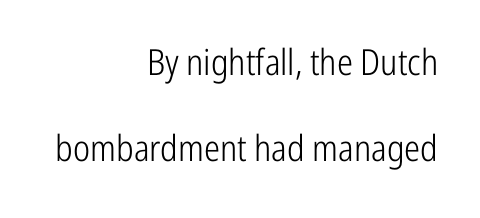
{"serif": "no", "italic": "no", "bold": "no", "weight": "light", "width": "condensed", "stroke_contrast": "low", "x_height": "medium", "monospaced": "no", "underline": "no", "align": "right", "line_spacing": "loose", "line_spacing_ratio": 2.38, "letter_spacing": "normal", "letter_spacing_em": 0.0, "glyph_px": 36}
